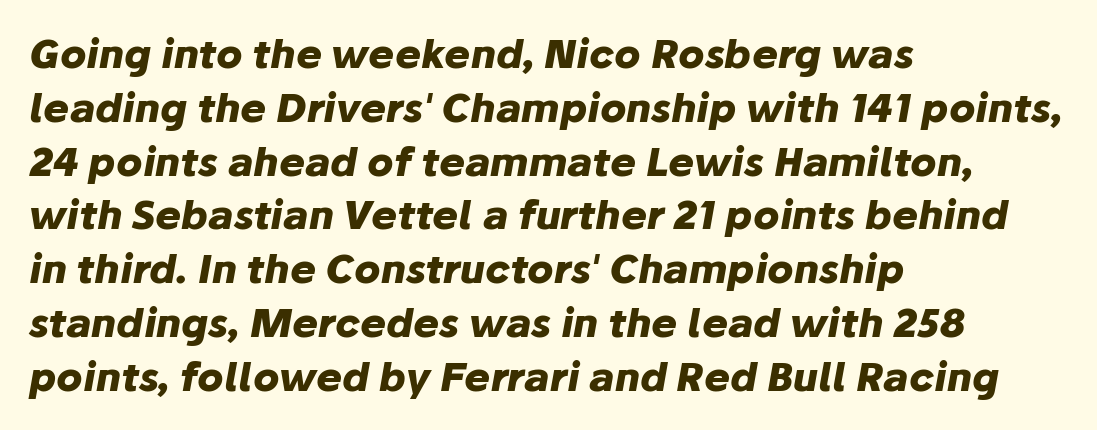
{"italic": "yes", "lean": "right", "slant_degrees": 10, "bold": "yes", "weight": "heavy", "width": "normal", "stroke_contrast": "low", "x_height": "medium", "monospaced": "no", "underline": "no", "align": "left", "line_spacing": "normal", "line_spacing_ratio": 1.38, "letter_spacing": "normal", "letter_spacing_em": 0.0, "glyph_px": 39}
